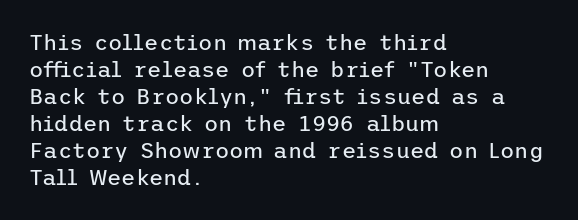
{"italic": "no", "bold": "no", "underline": "no", "align": "left", "line_spacing_ratio": 1.23, "letter_spacing": "normal", "letter_spacing_em": 0.0, "glyph_px": 22}
